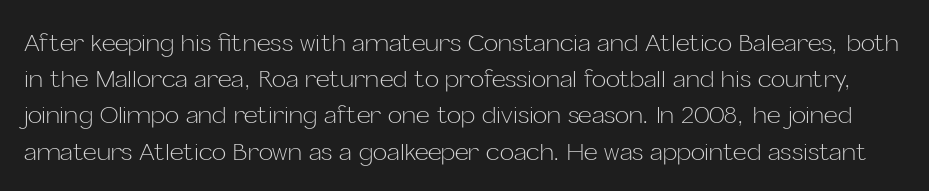
The image shows 24 px text type, upright; set normal line spacing (1.51x), normal letter spacing, not underlined.
